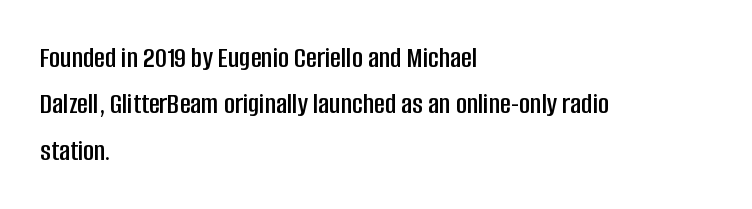
Spacing verdict: proportional, widths tailored to each character. Look at the bottom of the vertical strokes: they stop flat, with no serifs. The lettering holds an erect, upright posture throughout. The rag falls on the right side of this text block. No word sits above an underline.
